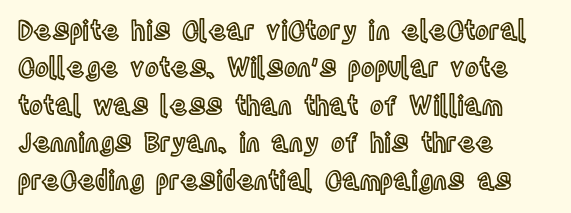
Q: Is the text italic (slanted)? A: No, it is upright.
Q: Is the text underlined? A: No.
Q: How is the paragraph aligned? A: Left-aligned.
Q: Is the spacing between letters normal or unusually wide? A: Normal.
Q: Is the spacing between lines tight, normal or loose? A: Normal.
